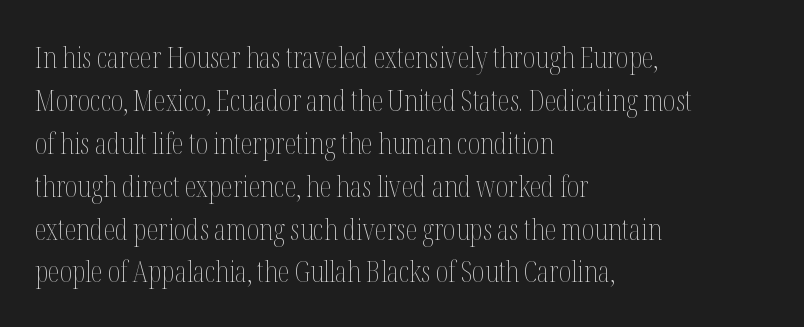
Q: Is the text bold? A: No.
Q: Is the text italic (slanted)? A: No, it is upright.
Q: Is the text underlined? A: No.
Q: How is the paragraph aligned? A: Left-aligned.
Q: Is the spacing between letters normal or unusually wide? A: Normal.
Q: Is the spacing between lines tight, normal or loose? A: Normal.
Q: Width (condensed, normal, or wide)? A: Condensed.
Q: Stroke contrast? A: Medium.
Q: x-height? A: Medium.
Q: Monospaced? A: No.
